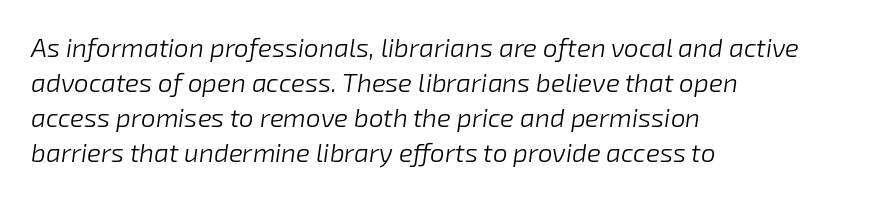
{"italic": "yes", "lean": "right", "slant_degrees": 8, "bold": "no", "underline": "no", "align": "left", "line_spacing": "normal", "line_spacing_ratio": 1.35, "letter_spacing": "normal", "letter_spacing_em": 0.0, "glyph_px": 26}
